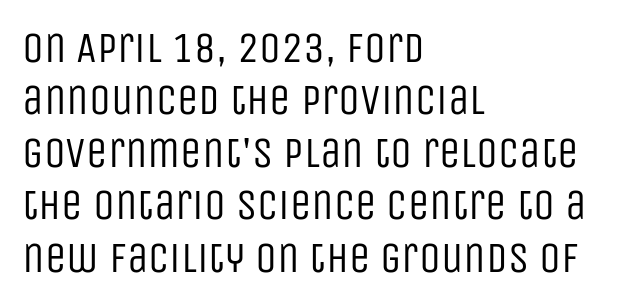
The image shows 43 px regular-weight, condensed sans-serif type, upright; set left-aligned, line spacing 1.22x, normal letter spacing, not underlined; low stroke contrast and a large x-height.
